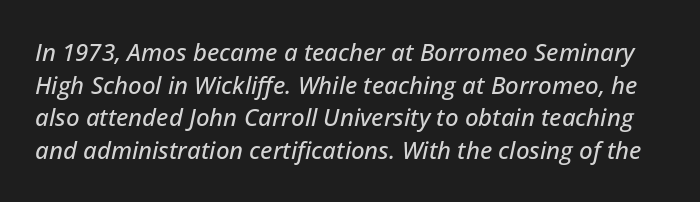
{"italic": "yes", "lean": "right", "slant_degrees": 12, "underline": "no", "line_spacing": "normal", "line_spacing_ratio": 1.36, "letter_spacing": "normal", "letter_spacing_em": 0.0, "glyph_px": 24}
